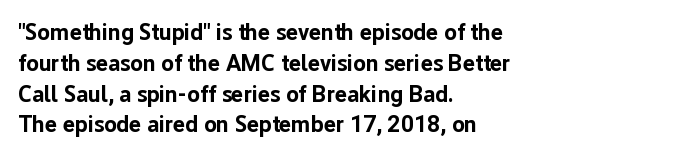
The image shows 23 px bold type, upright; set left-aligned, normal line spacing (1.34x), normal letter spacing, not underlined.
